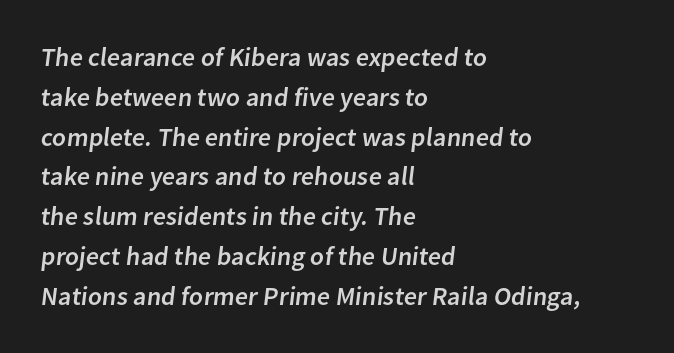
Q: Is the text underlined? A: No.
Q: How is the paragraph aligned? A: Left-aligned.
Q: Is the spacing between letters normal or unusually wide? A: Normal.
Q: Is the spacing between lines tight, normal or loose? A: Normal.
